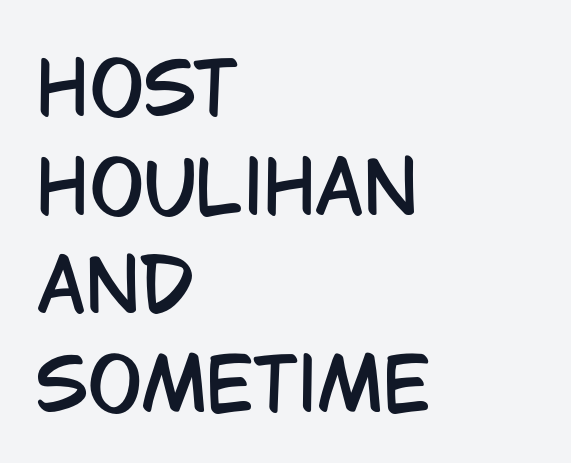
The glyphs are unaccompanied by any horizontal stroke below them. The passage shown is typed in a proportional face where columns would drift. Grotesque or geometric, the face here clearly has no serifs. The axis of the letterforms is exactly vertical. The tracking reads as untouched default to a designer's eye. The passage is arranged the way most books set body copy — flush left.
